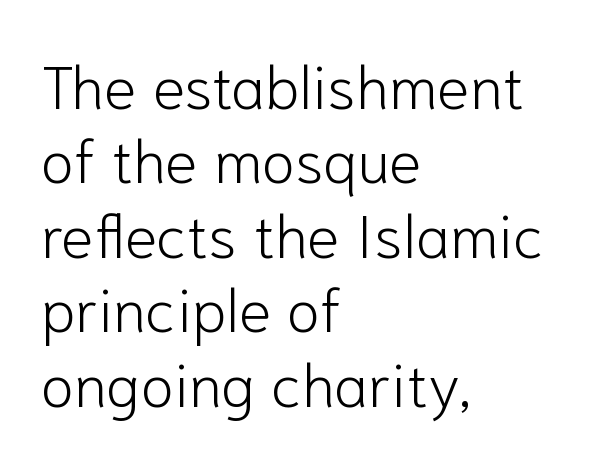
The type sits square on the baseline with zero lean. Character widths vary here, with narrow letters taking less room than wide ones. Descenders are the only things crossing below the line. Look at the bottom of the vertical strokes: they stop flat, with no serifs. The strokes carry an ordinary text weight at most.
